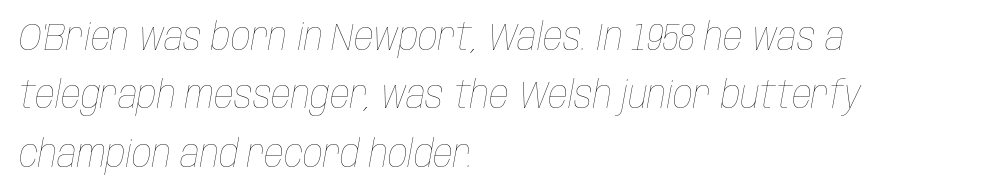
{"italic": "yes", "lean": "right", "slant_degrees": 10, "bold": "no", "weight": "thin", "width": "condensed", "stroke_contrast": "low", "x_height": "large", "monospaced": "no", "underline": "no", "align": "left", "line_spacing": "normal", "line_spacing_ratio": 1.5, "letter_spacing": "normal", "letter_spacing_em": 0.0, "glyph_px": 39}
